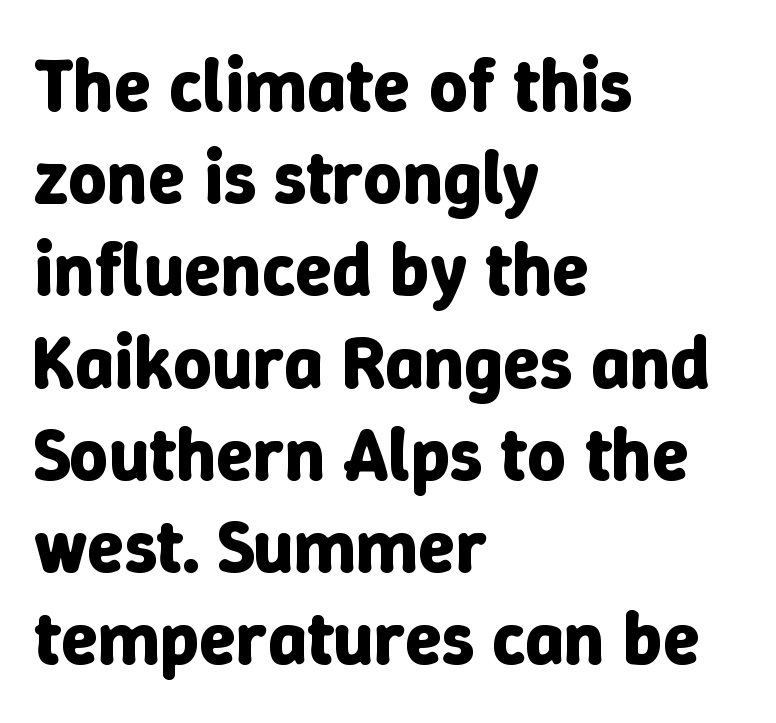
Q: Is the text bold? A: Yes.
Q: Is the text italic (slanted)? A: No, it is upright.
Q: Is the text underlined? A: No.
Q: How is the paragraph aligned? A: Left-aligned.
Q: Is the spacing between letters normal or unusually wide? A: Normal.
Q: Width (condensed, normal, or wide)? A: Normal.
Q: Stroke contrast? A: Low.
Q: x-height? A: Medium.
Q: Monospaced? A: No.
